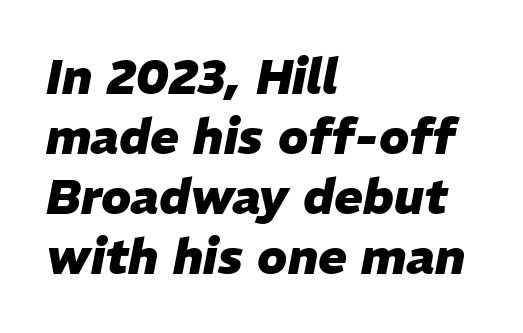
Vertical spacing — default. Designer's note — italics engaged. The passage shown is typed in a proportional face where columns would drift. Tracking value appears to be zero — textbook default spacing. The characters look thick and weighty, a clear bold. Horizontally, the lines are justified to the leading edge only.
